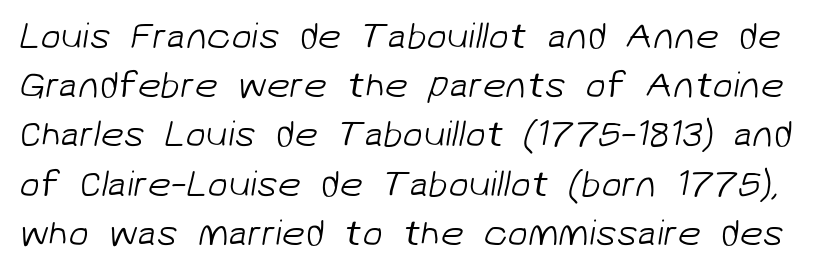
{"serif": "no", "bold": "no", "weight": "light", "width": "normal", "stroke_contrast": "low", "x_height": "medium", "monospaced": "no", "underline": "no", "line_spacing": "normal", "line_spacing_ratio": 1.33, "letter_spacing": "normal", "letter_spacing_em": 0.0, "glyph_px": 37}
